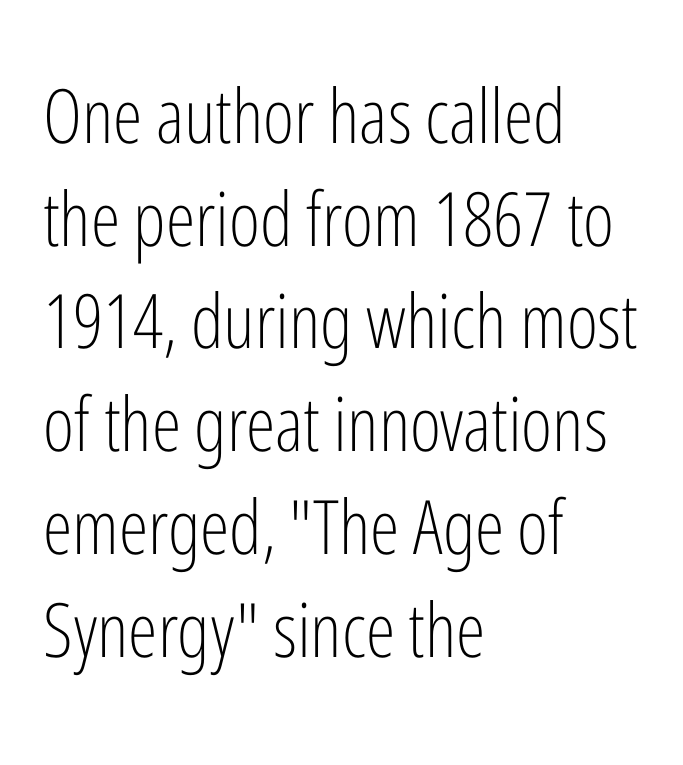
Note the varied advance widths — an 'i' is clearly narrower than an 'm'. The letters stand upright; this is a roman face. Heft: none added — not bold. The lines in this sample share a left origin and differ only in where they stop. The space beneath each line is pristine and unruled. Words appear dense and cohesive because spacing is normal.
